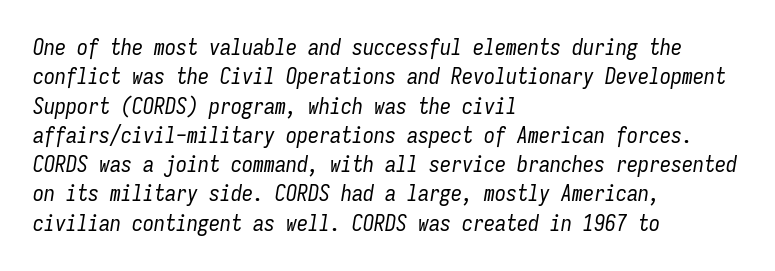
The string is rendered with underlining switched off. The face looks like a standard text weight, possibly lighter. Typeset ragged right — the left edge is the straight one. Quick note: interline space is typical. The tracking reads as untouched default to a designer's eye.
